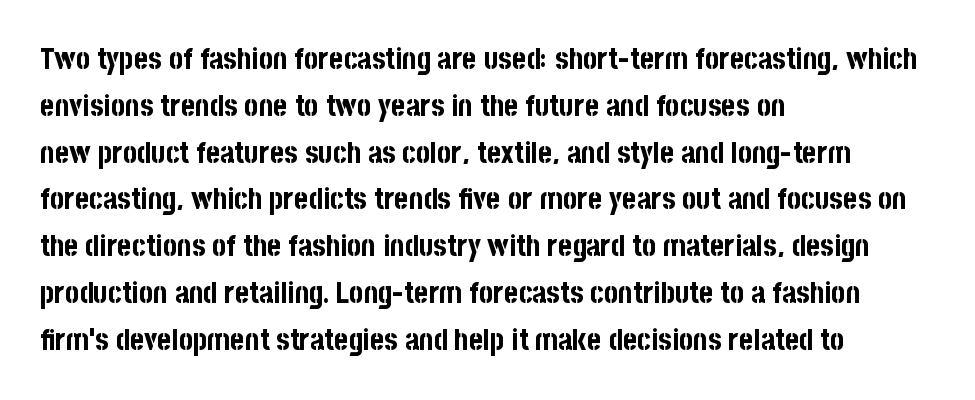
The image shows 30 px bold, condensed sans-serif type, upright; set left-aligned, normal line spacing (1.56x), normal letter spacing, not underlined; low stroke contrast and a large x-height.
